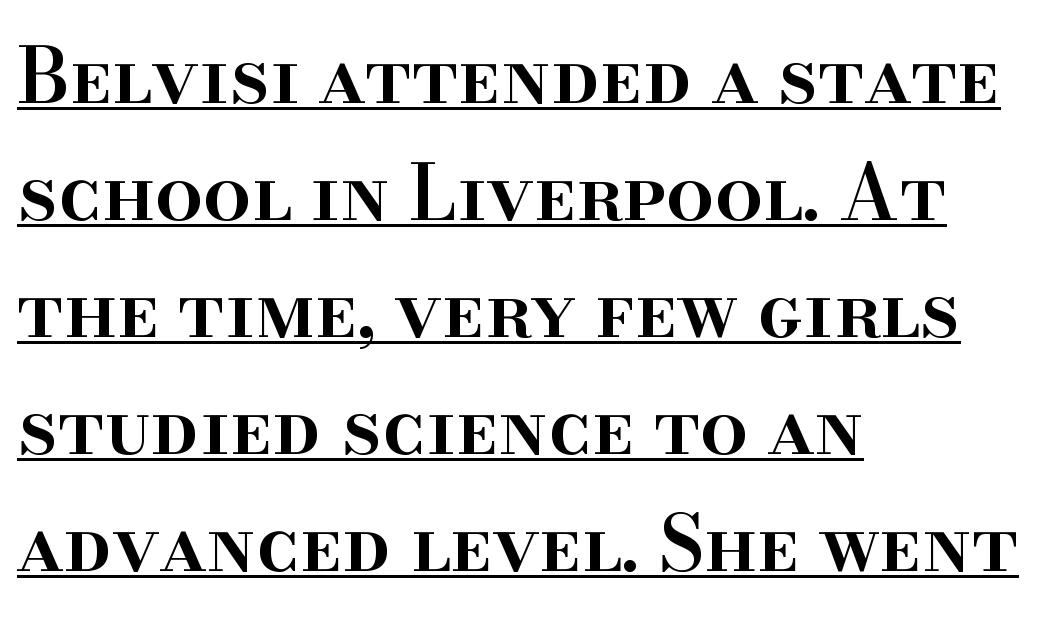
{"serif": "yes", "italic": "no", "bold": "semi", "weight": "semibold", "width": "normal", "stroke_contrast": "high", "x_height": "small", "monospaced": "no", "underline": "yes", "align": "left", "line_spacing": "normal", "line_spacing_ratio": 1.54, "letter_spacing": "normal", "letter_spacing_em": 0.0, "glyph_px": 76}
